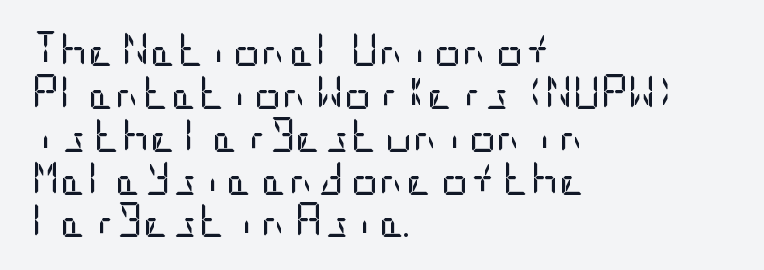
{"serif": "no", "italic": "no", "bold": "no", "weight": "regular", "width": "condensed", "stroke_contrast": "low", "x_height": "large", "underline": "no", "align": "left", "line_spacing": "normal", "line_spacing_ratio": 1.26, "letter_spacing": "normal", "letter_spacing_em": 0.0, "glyph_px": 34}
